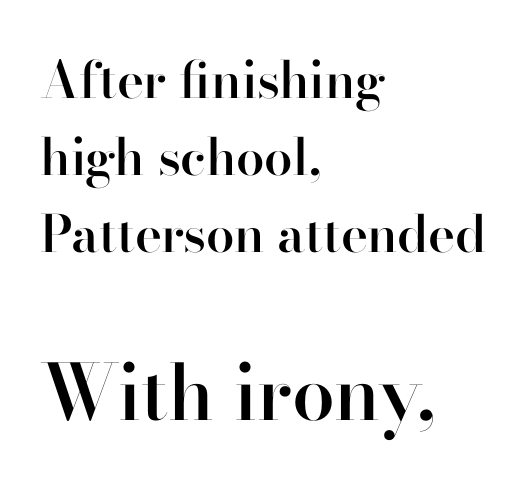
The image shows 77 px semibold serif type, upright; set left-aligned, normal line spacing (1.51x), normal letter spacing, not underlined; the second (bottom) block is 1.51x larger; high stroke contrast and a small x-height.
